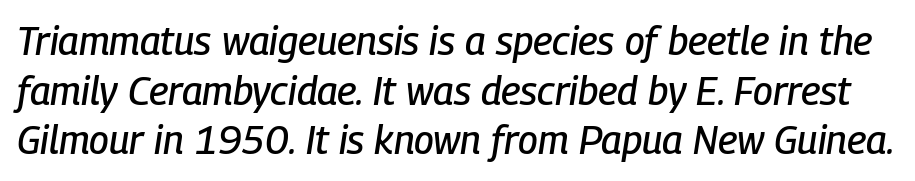
Q: Is the text italic (slanted)? A: Yes, it leans right by about 9 degrees.
Q: Is the text underlined? A: No.
Q: Is the spacing between letters normal or unusually wide? A: Normal.
Q: Is the spacing between lines tight, normal or loose? A: Normal.
Q: Width (condensed, normal, or wide)? A: Condensed.
Q: Stroke contrast? A: Low.
Q: x-height? A: Medium.
Q: Monospaced? A: No.
